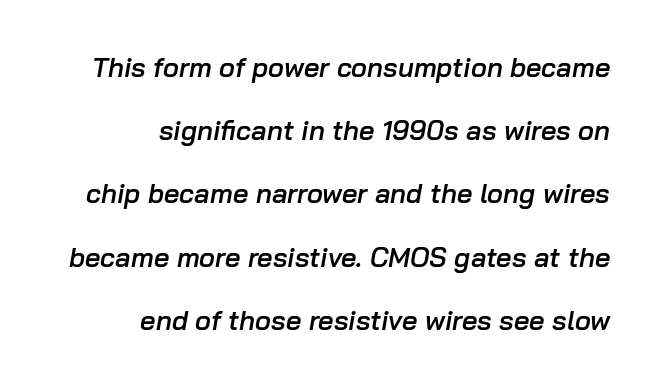
The image shows 27 px text type, italic (leaning right); set right-aligned, loose line spacing (2.34x), normal letter spacing, not underlined.
